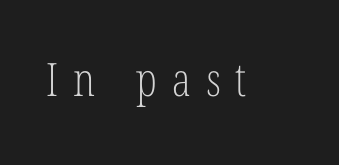
What stands out about the letter spacing? Its width — letters are far apart. The weight tops out at a normal text grade. Is this a fixed-width face? No — the glyphs have proportional, varying widths. This rendering employs a face with finishing strokes, i.e., a serif.
